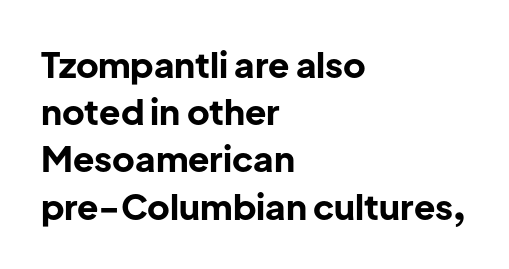
Proportional: the letters do not fall into vertical columns. The designer went with a sans here, leaving each stem footless. The leading is moderate, giving the passage an even texture. Ordinary non-slanted type is in use.
